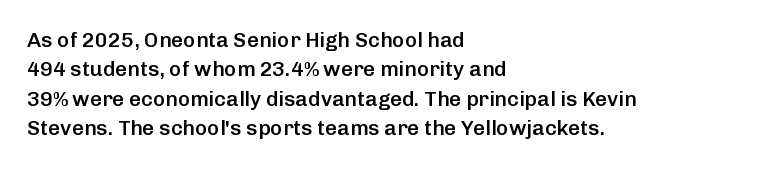
The image shows 21 px text type, upright; set left-aligned, normal line spacing (1.4x), normal letter spacing, not underlined.
